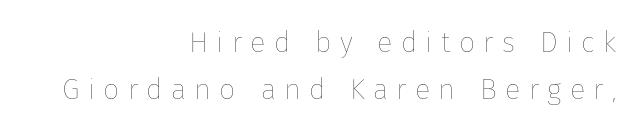
Character widths vary here, with narrow letters taking less room than wide ones. Reading down the block, your eye finds every line finishing at a fixed right position. The zone under the glyphs is completely vacant. Upright lettering throughout. Rows of type keep a routine distance in the vertical direction. Compared with typical body copy, the letter spacing here is much looser.
